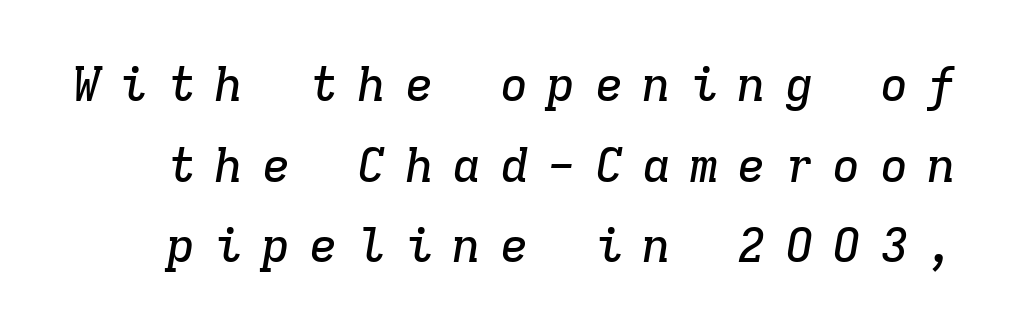
The image shows 48 px serif type, italic (leaning right), monospaced; set normal line spacing (1.68x), unusually wide letter spacing (+0.39 em), not underlined; low stroke contrast and a medium x-height.
